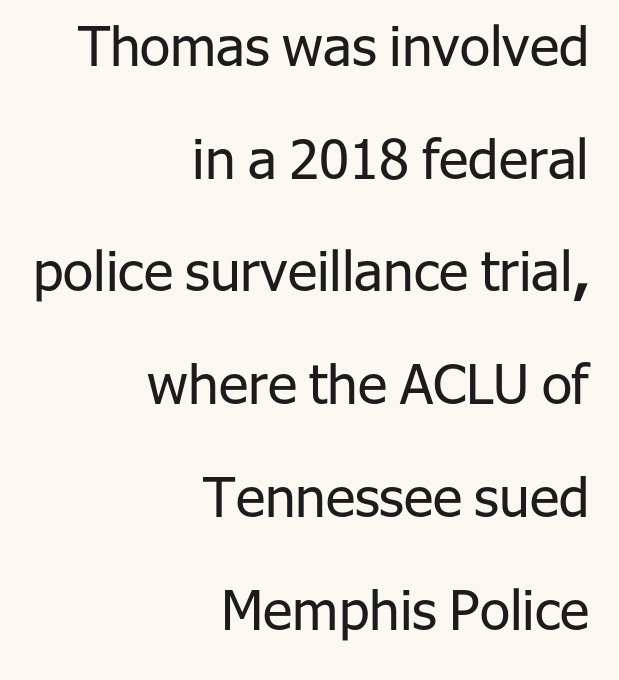
Lines of text with bare space underneath. Each stroke keeps to a modest, everyday thickness or less. Observe the absence of serifs on each vertical stroke in this sample. These lines are rendered in a variable-pitch font.
